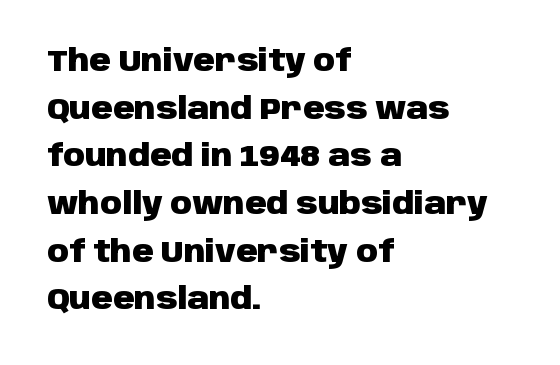
The image shows 30 px heavy sans-serif type, upright; set left-aligned, normal line spacing (1.59x), normal letter spacing, not underlined; low stroke contrast and a large x-height.
